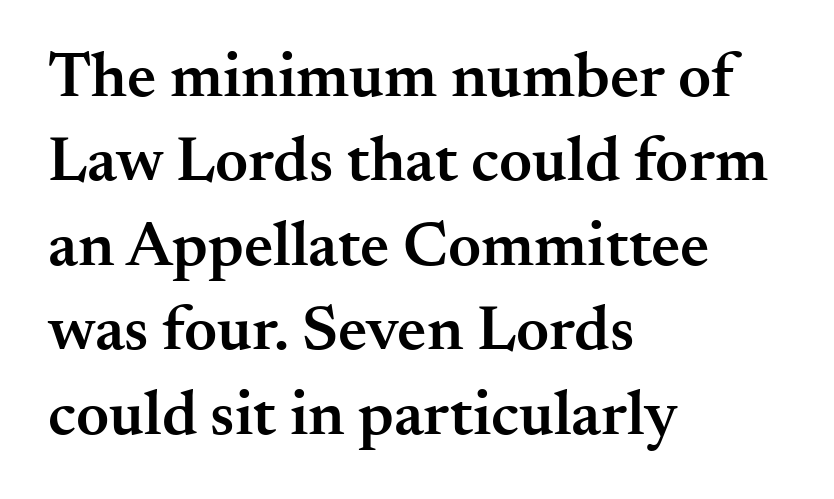
The image shows 64 px semibold serif type, upright; set left-aligned, normal line spacing (1.32x), normal letter spacing, not underlined; medium stroke contrast and a small x-height.
